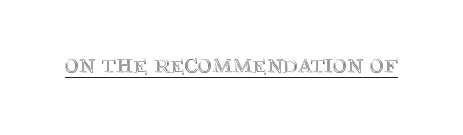
{"italic": "no", "underline": "yes", "letter_spacing": "normal", "letter_spacing_em": 0.0, "glyph_px": 27}
